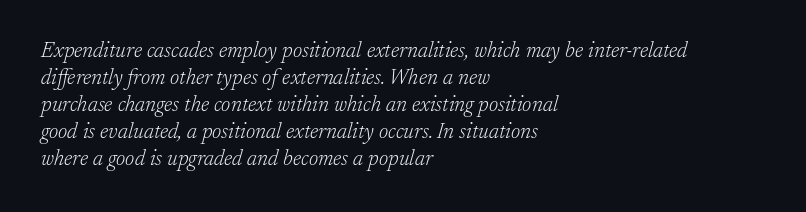
The image shows 21 px text type, italic (leaning right); set left-aligned, normal line spacing (1.28x), normal letter spacing, not underlined.
